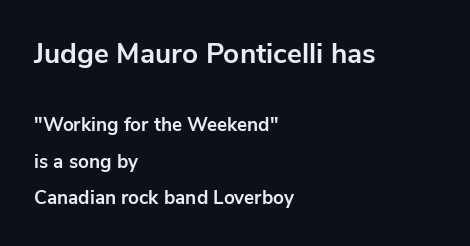
The image shows 28 px bold sans-serif type, upright; set left-aligned, loose line spacing (1.94x), normal letter spacing, not underlined; the first (top) block is 1.47x larger; low stroke contrast and a medium x-height.
